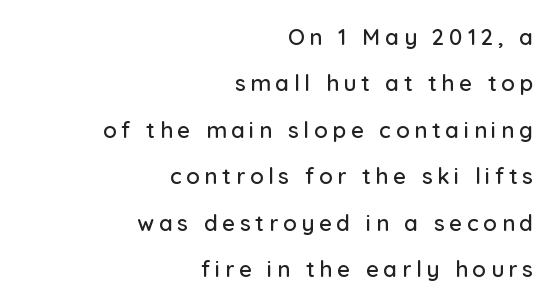
The image shows 22 px text type, upright; set right-aligned, loose line spacing (2.11x), unusually wide letter spacing (+0.22 em), not underlined.
